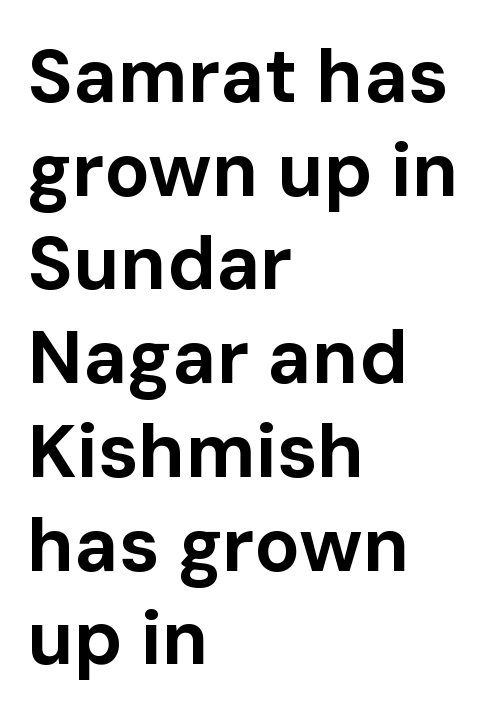
The image shows 75 px bold sans-serif type, upright; set left-aligned, normal line spacing (1.25x), normal letter spacing, not underlined; low stroke contrast and a medium x-height.
